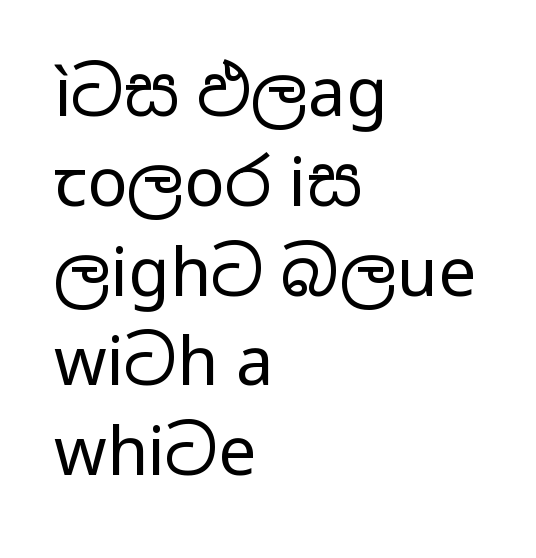
{"serif": "no", "italic": "no", "bold": "no", "weight": "regular", "width": "wide", "stroke_contrast": "low", "x_height": "medium", "monospaced": "no", "underline": "no", "align": "left", "line_spacing": "normal", "line_spacing_ratio": 1.34, "letter_spacing": "normal", "letter_spacing_em": 0.0, "glyph_px": 67}
